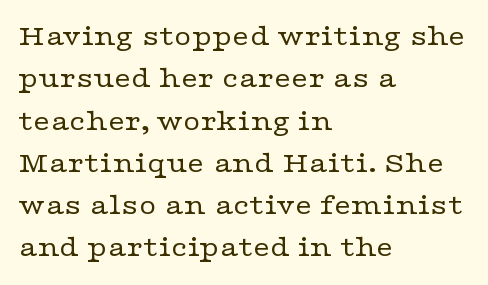
Here the designer chose a conventional face with non-uniform glyph widths. The gap between lines stays unmarked. Line spacing here is normal. Ascenders rise straight up at ninety degrees.
